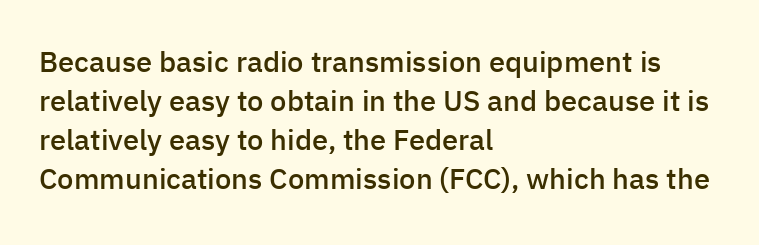
Q: Is the text bold? A: Semi-bold.
Q: Is the text italic (slanted)? A: No, it is upright.
Q: Is the typeface a serif or a sans-serif typeface? A: Sans-serif.
Q: Is the text underlined? A: No.
Q: How is the paragraph aligned? A: Left-aligned.
Q: Is the spacing between letters normal or unusually wide? A: Normal.
Q: Is the spacing between lines tight, normal or loose? A: Normal.
Q: Width (condensed, normal, or wide)? A: Normal.
Q: Stroke contrast? A: Low.
Q: x-height? A: Medium.
Q: Monospaced? A: No.
